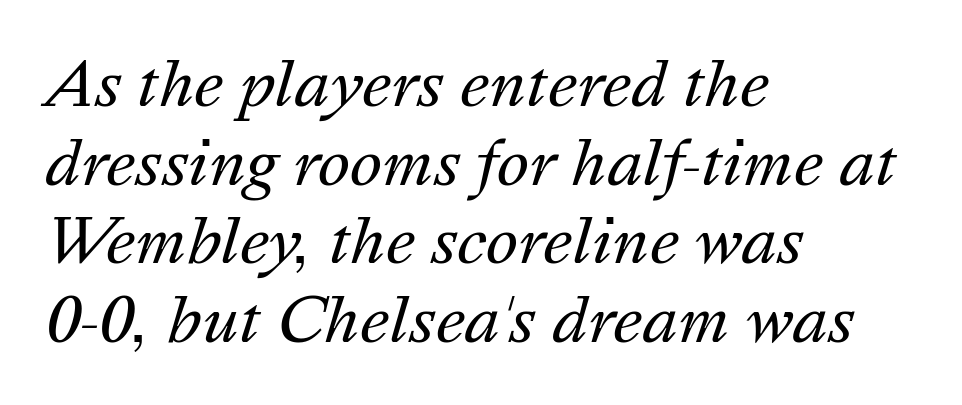
The image shows 61 px regular-weight type, italic (leaning right); set left-aligned, normal line spacing (1.29x), normal letter spacing, not underlined; medium stroke contrast and a medium x-height.
